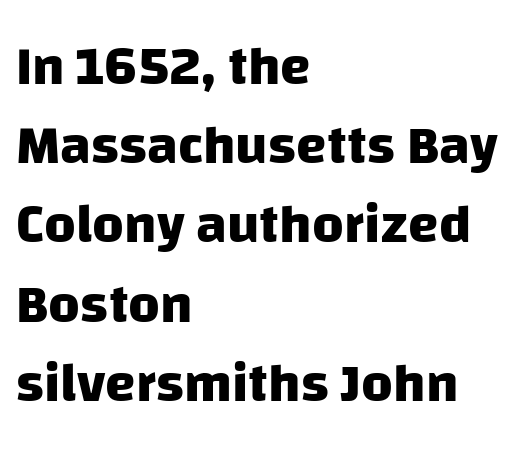
{"serif": "no", "bold": "yes", "weight": "heavy", "width": "normal", "stroke_contrast": "low", "x_height": "large", "monospaced": "no", "underline": "no", "align": "left", "line_spacing": "normal", "line_spacing_ratio": 1.44, "letter_spacing": "normal", "letter_spacing_em": 0.0, "glyph_px": 55}
